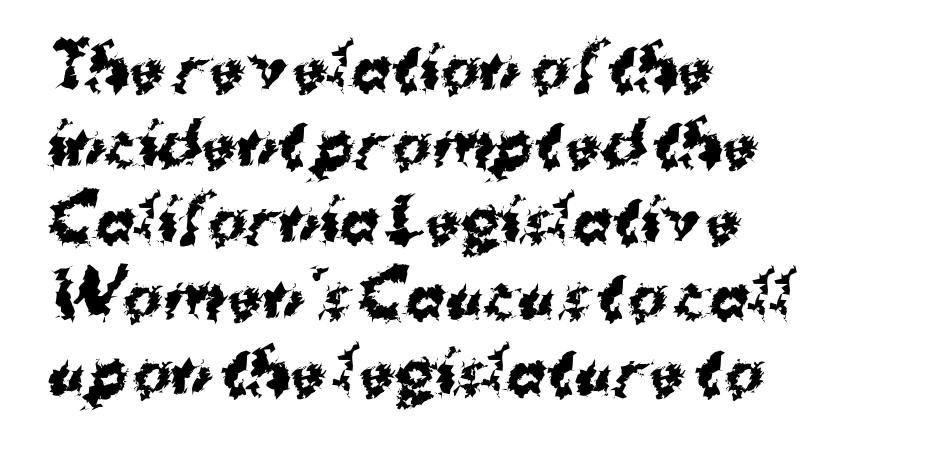
Q: Is the text bold? A: Yes.
Q: Is the typeface a serif or a sans-serif typeface? A: Sans-serif.
Q: Is the text underlined? A: No.
Q: How is the paragraph aligned? A: Left-aligned.
Q: Is the spacing between letters normal or unusually wide? A: Normal.
Q: Is the spacing between lines tight, normal or loose? A: Normal.
Q: Width (condensed, normal, or wide)? A: Normal.
Q: Stroke contrast? A: Medium.
Q: x-height? A: Medium.
Q: Monospaced? A: No.
